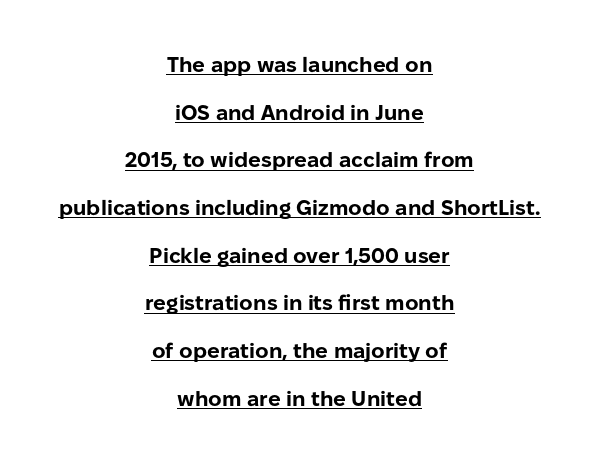
Italic: no, the glyphs are upright roman. Compared with typical paragraphs, the rows here are farther apart. Letter spacing: default. Leftover space on each line is divided equally before and after the words. Caption: bold face, heavy strokes. The passage shown is underscored from start to finish.
